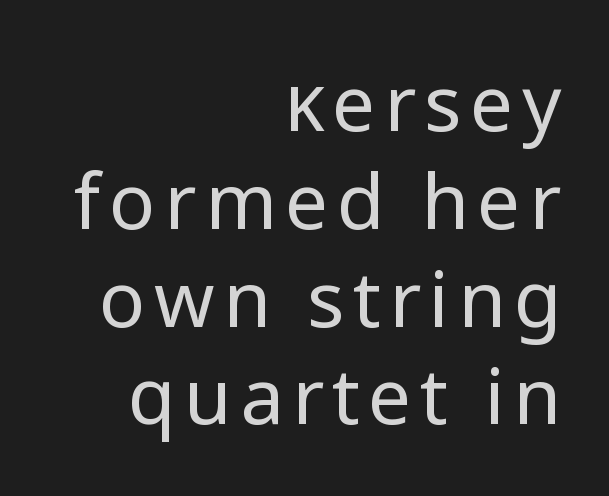
Is the block centered? No — it sits flush against the right margin. Does the lettering tilt? It doesn't — this is upright. The face used here is a sans, in the tradition of grotesques and geometrics. The leading is moderate, giving the passage an even texture. Looks like regular typesetting: each glyph gets only the width it needs. Honestly, there is no underline to notice here at all.
